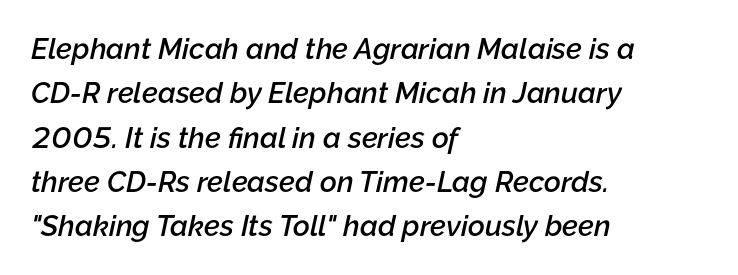
The image shows 29 px semibold type, italic (leaning right); set left-aligned, normal line spacing (1.53x), normal letter spacing, not underlined; low stroke contrast and a medium x-height.
